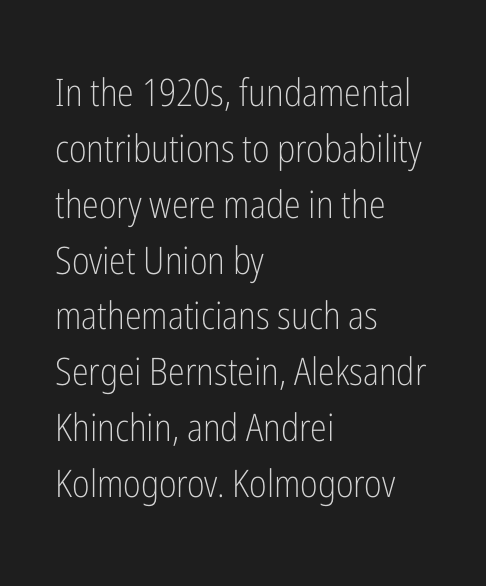
The image shows 38 px light, condensed sans-serif type, upright; set left-aligned, normal line spacing (1.47x), normal letter spacing, not underlined; low stroke contrast and a medium x-height.
